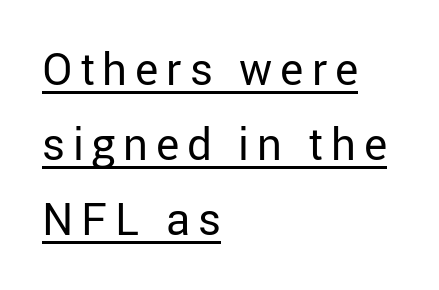
Q: Is the text bold? A: No.
Q: Is the text italic (slanted)? A: No, it is upright.
Q: Is the typeface a serif or a sans-serif typeface? A: Sans-serif.
Q: Is the text underlined? A: Yes.
Q: How is the paragraph aligned? A: Left-aligned.
Q: Width (condensed, normal, or wide)? A: Normal.
Q: Stroke contrast? A: Low.
Q: x-height? A: Medium.
Q: Monospaced? A: No.
